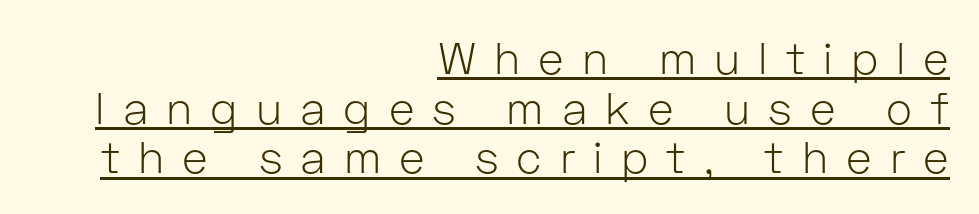
The image shows 44 px light sans-serif type, upright; set right-aligned, tight line spacing (1.13x), unusually wide letter spacing (+0.41 em), underlined; low stroke contrast and a medium x-height.
